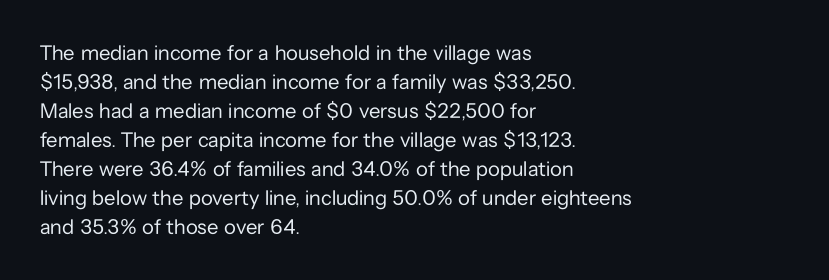
Letters rest on an invisible, unmarked baseline. Heaviness? Minimal to ordinary, like unemphasized prose. The rendering anchors every line to the left-hand side. The line-height multiplier appears to be the usual default.
